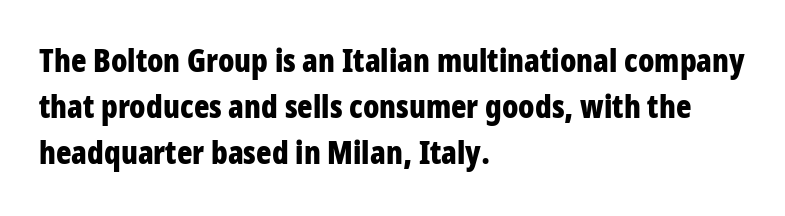
The image shows 32 px bold, condensed sans-serif type, upright; set left-aligned, normal line spacing (1.44x), normal letter spacing, not underlined; low stroke contrast and a large x-height.
